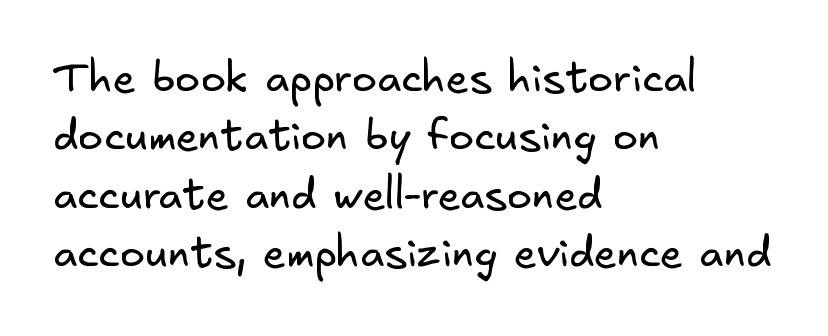
Where is the straight margin? On the left. Leading matches the norm, producing a regular column. Weight: not bold — regular or lighter. Has an underline been added? It has not. The type is set solid horizontally, with unmodified tracking. Check where the strokes stop: nothing finishes them off — pure sans.
